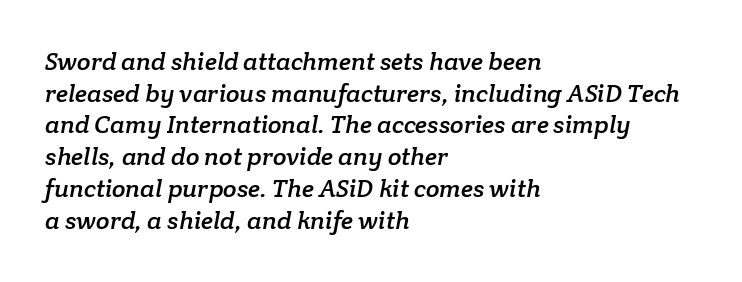
The image shows 25 px text type; set left-aligned, normal line spacing (1.27x), normal letter spacing, not underlined.
